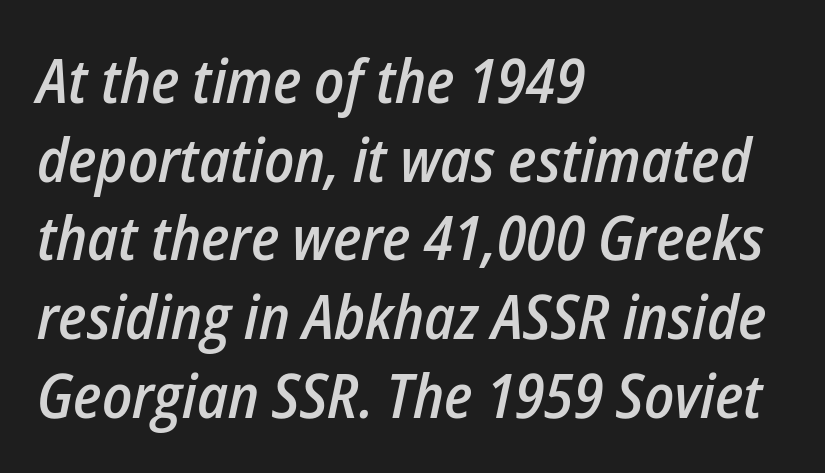
The passage shown is typed in a proportional face where columns would drift. It's the slanting kind of type. Caption: standard tracking, unaltered. Semibold letterforms, between regular and bold. The line-height multiplier appears to be the usual default. The words here are not underlined.
